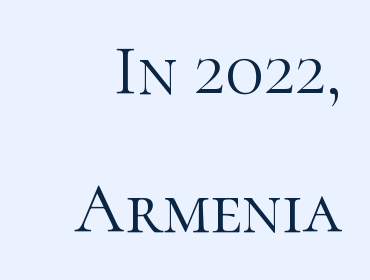
Q: Is the text bold? A: No.
Q: Is the text italic (slanted)? A: No, it is upright.
Q: Is the typeface a serif or a sans-serif typeface? A: Serif.
Q: Is the text underlined? A: No.
Q: How is the paragraph aligned? A: Right-aligned.
Q: Is the spacing between letters normal or unusually wide? A: Normal.
Q: Is the spacing between lines tight, normal or loose? A: Loose.
Q: Width (condensed, normal, or wide)? A: Normal.
Q: Stroke contrast? A: High.
Q: x-height? A: Medium.
Q: Monospaced? A: No.
